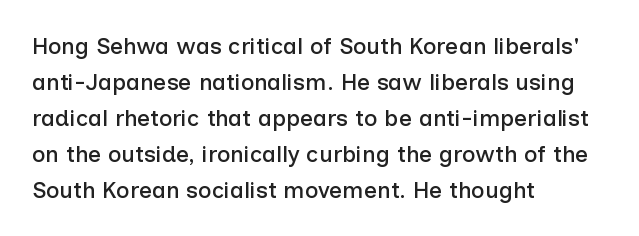
{"italic": "no", "underline": "no", "align": "left", "line_spacing": "normal", "line_spacing_ratio": 1.56, "letter_spacing": "normal", "letter_spacing_em": 0.0, "glyph_px": 23}
